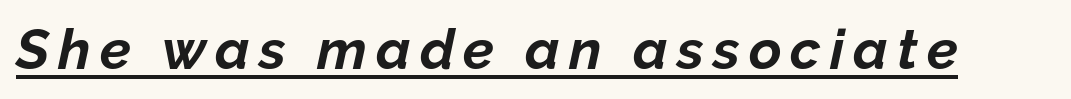
{"italic": "yes", "lean": "right", "slant_degrees": 12, "bold": "yes", "weight": "bold", "width": "normal", "stroke_contrast": "low", "x_height": "medium", "monospaced": "no", "underline": "yes", "glyph_px": 56}
